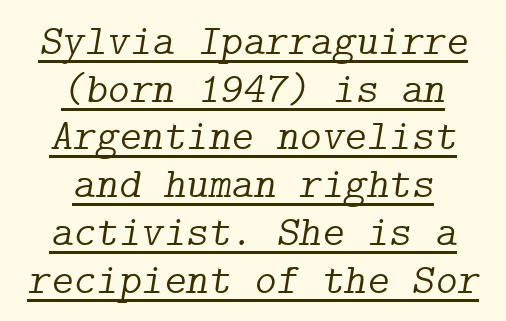
Q: Is the text bold? A: No.
Q: Is the text italic (slanted)? A: Yes, it leans right by about 9 degrees.
Q: Is the typeface a serif or a sans-serif typeface? A: Serif.
Q: Is the text underlined? A: Yes.
Q: How is the paragraph aligned? A: Centered.
Q: Is the spacing between letters normal or unusually wide? A: Normal.
Q: Is the spacing between lines tight, normal or loose? A: Tight.
Q: Width (condensed, normal, or wide)? A: Normal.
Q: Stroke contrast? A: Low.
Q: x-height? A: Medium.
